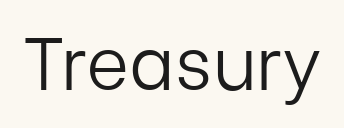
Q: Is the text bold? A: No.
Q: Is the text italic (slanted)? A: No, it is upright.
Q: Is the typeface a serif or a sans-serif typeface? A: Sans-serif.
Q: Is the text underlined? A: No.
Q: Is the spacing between letters normal or unusually wide? A: Normal.
Q: Width (condensed, normal, or wide)? A: Normal.
Q: Stroke contrast? A: Low.
Q: x-height? A: Medium.
Q: Monospaced? A: No.
